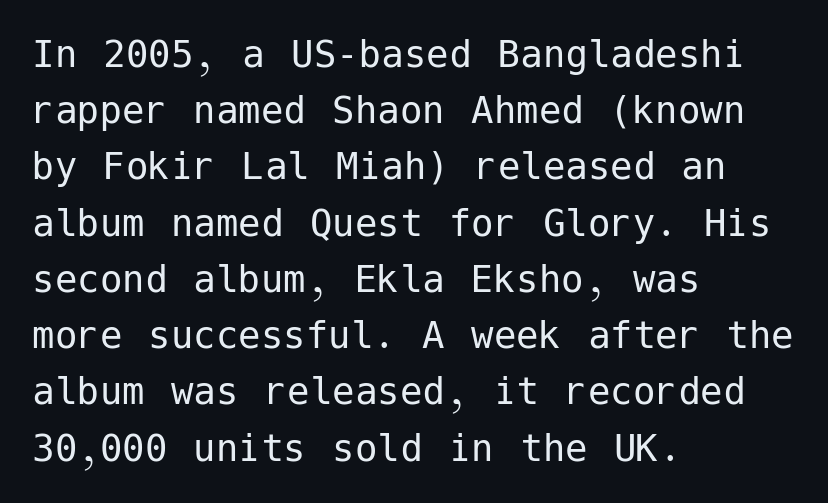
The specimen reads as upright at a glance. Line beginnings align vertically; line endings do not. Compared with typical paragraphs, the rows here are spaced about the same. Any mark beneath the type? The region is blank.
